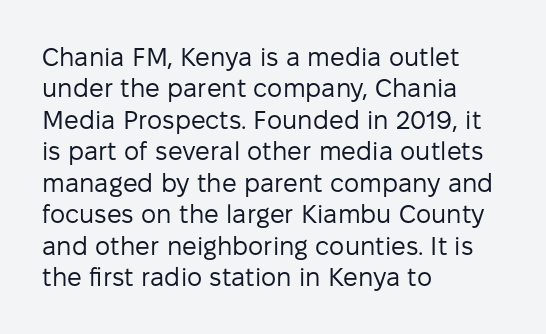
Q: Is the text bold? A: No.
Q: Is the text italic (slanted)? A: No, it is upright.
Q: Is the text underlined? A: No.
Q: How is the paragraph aligned? A: Left-aligned.
Q: Is the spacing between letters normal or unusually wide? A: Normal.
